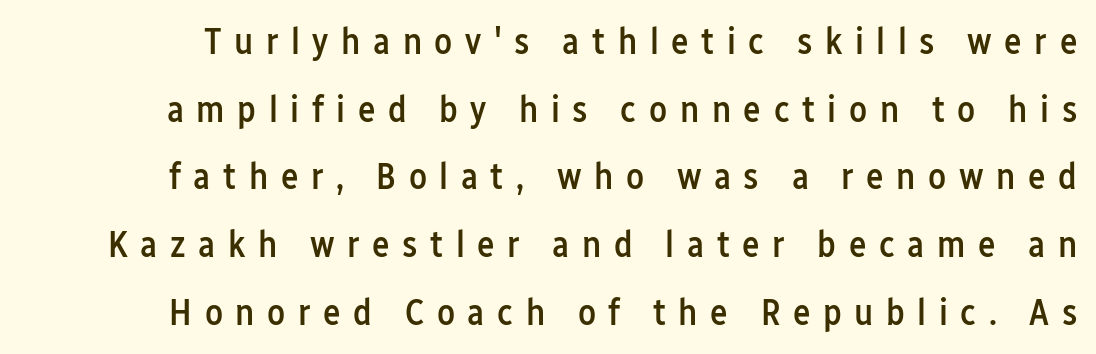
Q: Is the text bold? A: Semi-bold.
Q: Is the text italic (slanted)? A: No, it is upright.
Q: Is the typeface a serif or a sans-serif typeface? A: Sans-serif.
Q: Is the text underlined? A: No.
Q: Is the spacing between letters normal or unusually wide? A: Unusually wide.
Q: Width (condensed, normal, or wide)? A: Condensed.
Q: Stroke contrast? A: Low.
Q: x-height? A: Medium.
Q: Monospaced? A: No.
